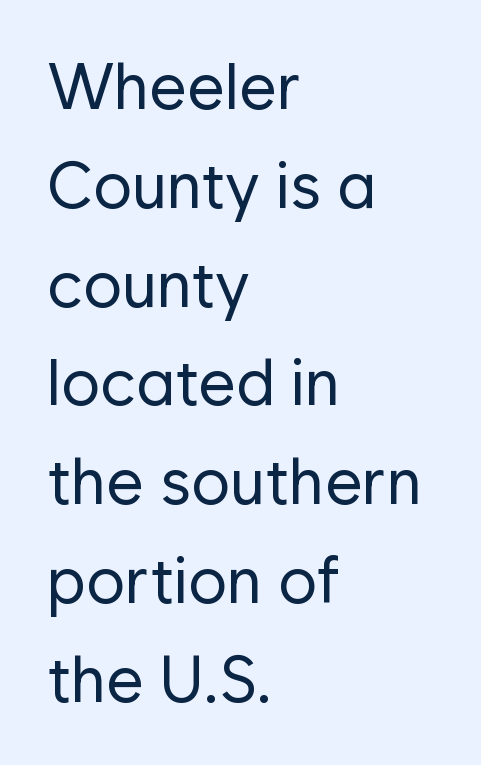
A typesetter would mark this as roman, not italic. This rendering features lettering with no underline. Regarding serifs, this sample does without them. The leading is moderate, giving the passage an even texture. Think of a printed novel: that variable character pitch is what you see here.
